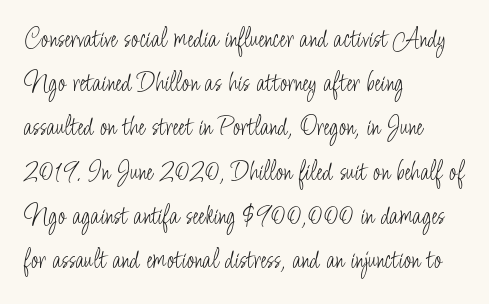
Look at the tracking — it's just the regular setting, nothing added. One-word summary of the alignment: left. The face used here is proportionally spaced, like ordinary book or web type.
